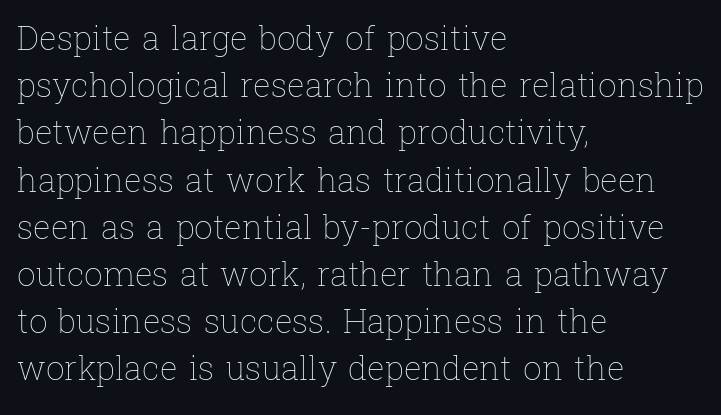
{"italic": "no", "bold": "no", "weight": "thin", "width": "normal", "stroke_contrast": "low", "x_height": "medium", "monospaced": "no", "underline": "no", "align": "left", "line_spacing": "normal", "line_spacing_ratio": 1.43, "letter_spacing": "normal", "letter_spacing_em": 0.0, "glyph_px": 33}
